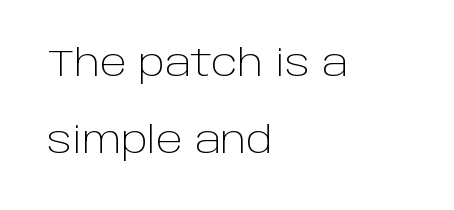
Q: Is the text bold? A: No.
Q: Is the text italic (slanted)? A: No, it is upright.
Q: Is the typeface a serif or a sans-serif typeface? A: Sans-serif.
Q: Is the text underlined? A: No.
Q: How is the paragraph aligned? A: Left-aligned.
Q: Is the spacing between letters normal or unusually wide? A: Normal.
Q: Is the spacing between lines tight, normal or loose? A: Loose.
Q: Width (condensed, normal, or wide)? A: Normal.
Q: Stroke contrast? A: Low.
Q: x-height? A: Large.
Q: Monospaced? A: No.
